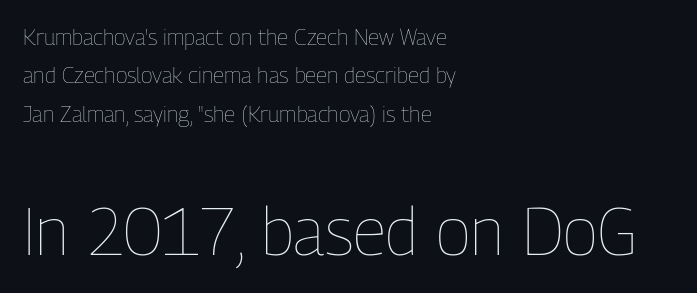
The image shows 66 px thin, condensed type, upright; set left-aligned, line spacing 1.74x, normal letter spacing, not underlined; the second (bottom) block is 3.0x larger; low stroke contrast and a medium x-height.
